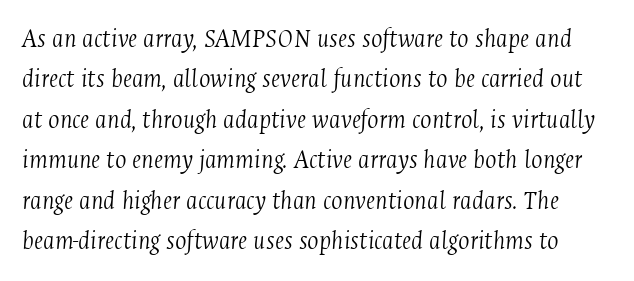
The image shows 27 px text type, italic (leaning right); set normal line spacing (1.5x), normal letter spacing, not underlined.
